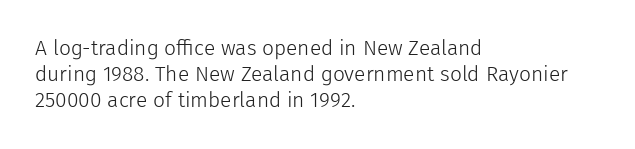
The image shows 21 px text type, upright; set left-aligned, line spacing 1.24x, normal letter spacing, not underlined.
